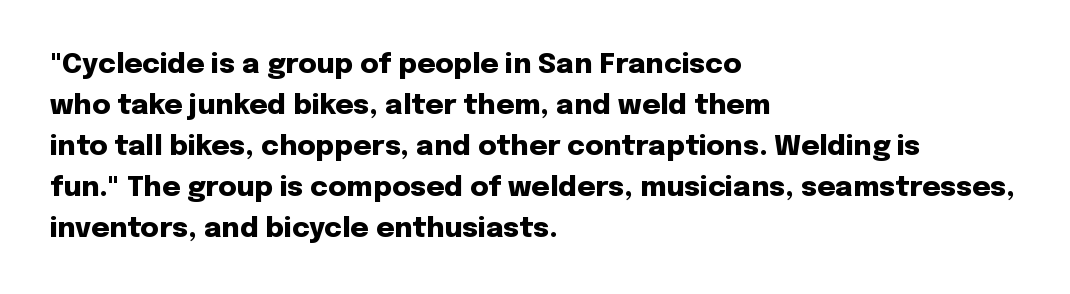
{"serif": "no", "italic": "no", "bold": "yes", "weight": "heavy", "width": "normal", "stroke_contrast": "low", "x_height": "medium", "monospaced": "no", "underline": "no", "align": "left", "line_spacing": "normal", "line_spacing_ratio": 1.46, "letter_spacing": "normal", "letter_spacing_em": 0.0, "glyph_px": 28}
